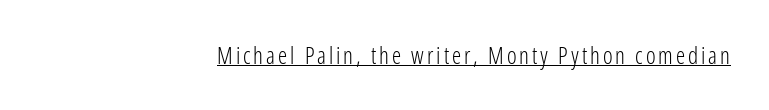
Q: Is the text bold? A: No.
Q: Is the text italic (slanted)? A: No, it is upright.
Q: Is the text underlined? A: Yes.
Q: How is the paragraph aligned? A: Right-aligned.
